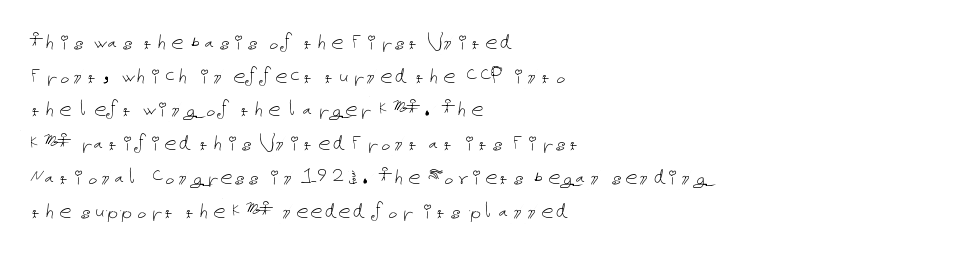
The image shows 25 px text type, upright; set left-aligned, normal line spacing (1.35x), normal letter spacing, not underlined.
